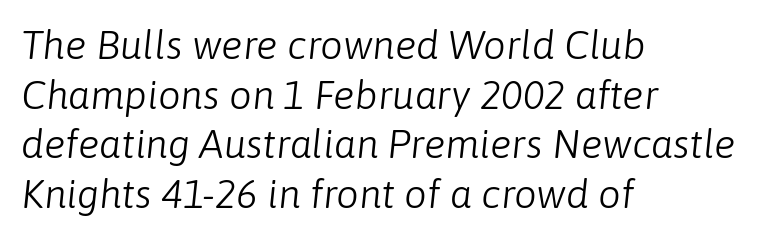
{"italic": "yes", "lean": "right", "slant_degrees": 6, "bold": "no", "weight": "light", "width": "normal", "stroke_contrast": "low", "x_height": "medium", "monospaced": "no", "underline": "no", "align": "left", "line_spacing_ratio": 1.24, "letter_spacing": "normal", "letter_spacing_em": 0.0, "glyph_px": 40}
